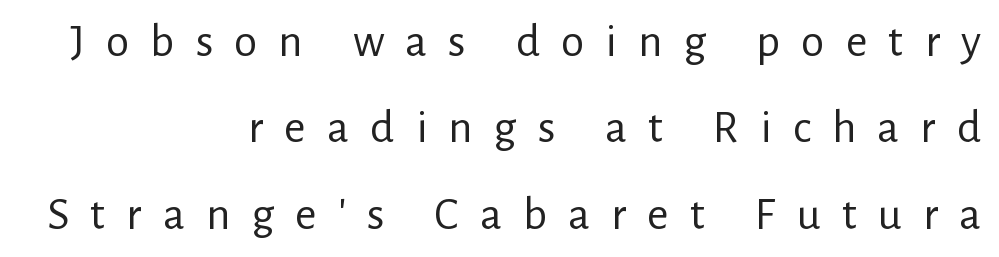
Q: Is the text bold? A: No.
Q: Is the text italic (slanted)? A: No, it is upright.
Q: Is the typeface a serif or a sans-serif typeface? A: Sans-serif.
Q: Is the text underlined? A: No.
Q: How is the paragraph aligned? A: Right-aligned.
Q: Is the spacing between letters normal or unusually wide? A: Unusually wide.
Q: Width (condensed, normal, or wide)? A: Normal.
Q: Stroke contrast? A: Low.
Q: x-height? A: Medium.
Q: Monospaced? A: No.
